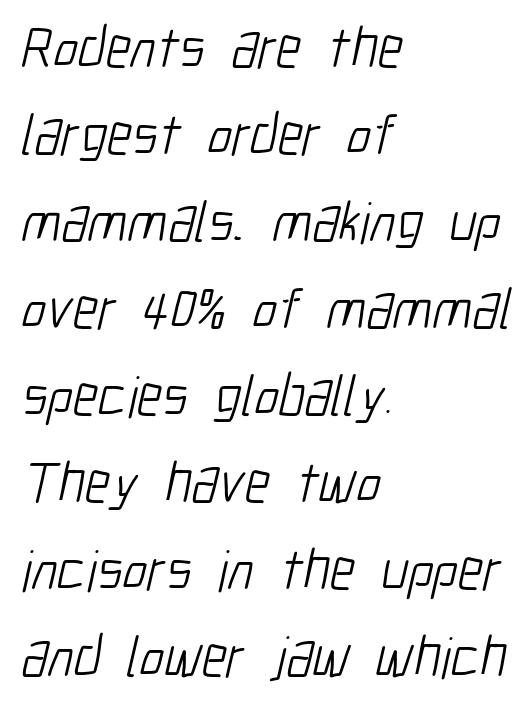
Summary of weight: not heavy and not bold. Check where the strokes stop: nothing finishes them off — pure sans. Words appear dense and cohesive because spacing is normal. This sample keeps an unexceptional amount of space between lines.
